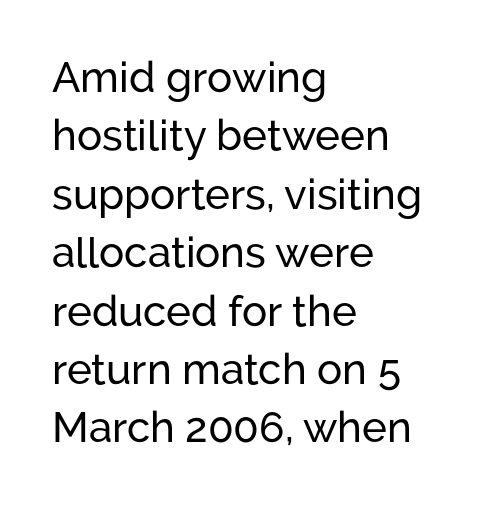
Q: Is the text italic (slanted)? A: No, it is upright.
Q: Is the typeface a serif or a sans-serif typeface? A: Sans-serif.
Q: Is the text underlined? A: No.
Q: How is the paragraph aligned? A: Left-aligned.
Q: Is the spacing between letters normal or unusually wide? A: Normal.
Q: Is the spacing between lines tight, normal or loose? A: Normal.
Q: Width (condensed, normal, or wide)? A: Normal.
Q: Stroke contrast? A: Low.
Q: x-height? A: Medium.
Q: Monospaced? A: No.
